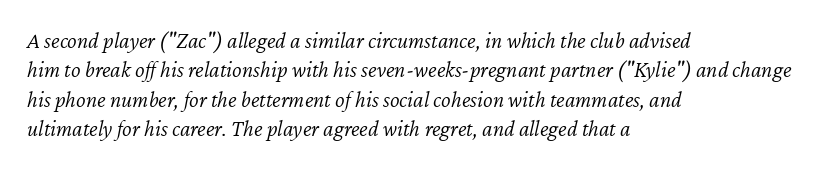
{"italic": "yes", "lean": "right", "slant_degrees": 12, "bold": "no", "underline": "no", "align": "left", "line_spacing": "normal", "line_spacing_ratio": 1.28, "letter_spacing": "normal", "letter_spacing_em": 0.0, "glyph_px": 23}
